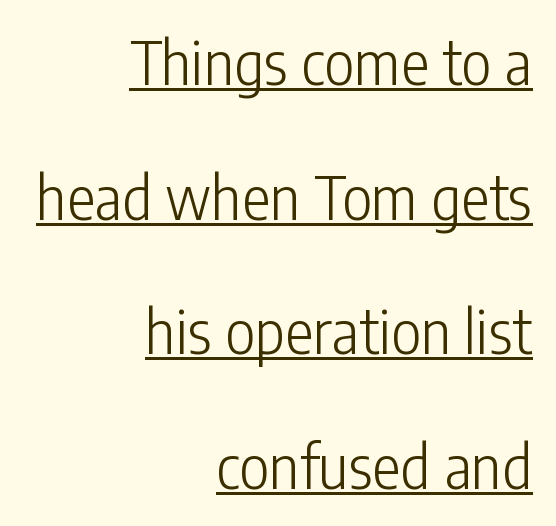
The image shows 59 px light, condensed sans-serif type, upright; set right-aligned, loose line spacing (2.28x), normal letter spacing, underlined; low stroke contrast and a medium x-height.
